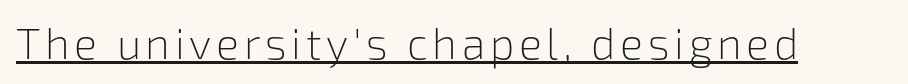
The image shows 43 px light sans-serif type, upright; set underlined; low stroke contrast and a medium x-height.
